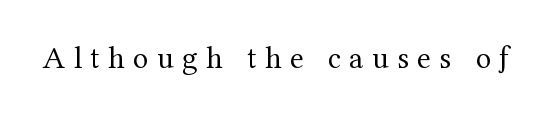
Caption: face not bold, strokes unweighted. Vertical strokes here are truly vertical. A clean baseline with only descenders dipping below it. Letter spacing: wide. Type style note: has serifs. Do the characters align in a grid? No, the font is proportional.
